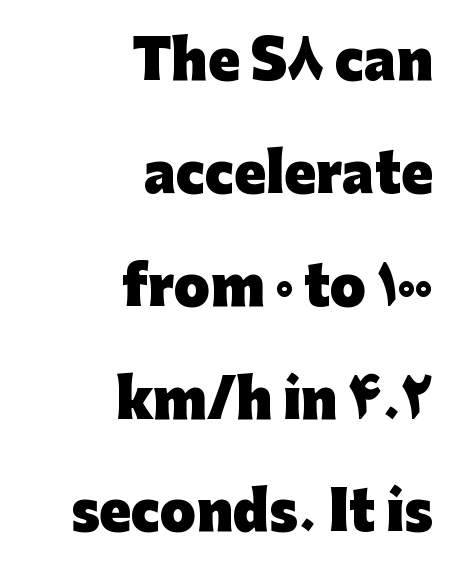
To sum up the face: it is a sans, with no serifs. Note the varied advance widths — an 'i' is clearly narrower than an 'm'. A typesetter would call this leading open, well beyond the default. Honestly, the letter spacing is just normal — you wouldn't notice it.
